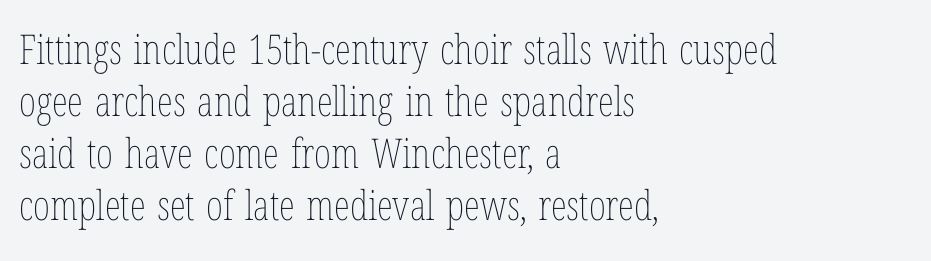
The image shows 41 px thin, condensed type, upright; set left-aligned, normal line spacing (1.27x), normal letter spacing, not underlined; low stroke contrast and a medium x-height.
